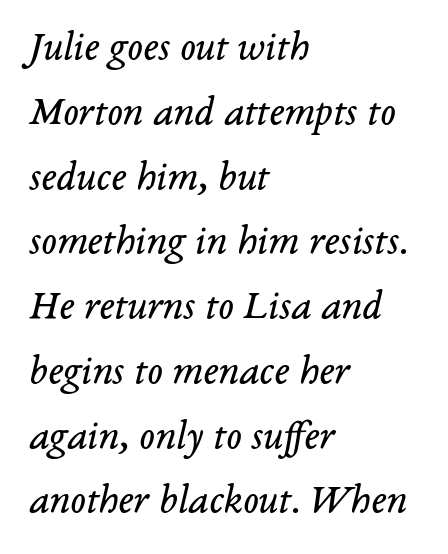
{"serif": "yes", "italic": "yes", "lean": "right", "slant_degrees": 14, "bold": "no", "weight": "regular", "width": "normal", "stroke_contrast": "low", "x_height": "medium", "monospaced": "no", "underline": "no", "align": "left", "line_spacing": "normal", "line_spacing_ratio": 1.58, "letter_spacing": "normal", "letter_spacing_em": 0.0, "glyph_px": 41}
